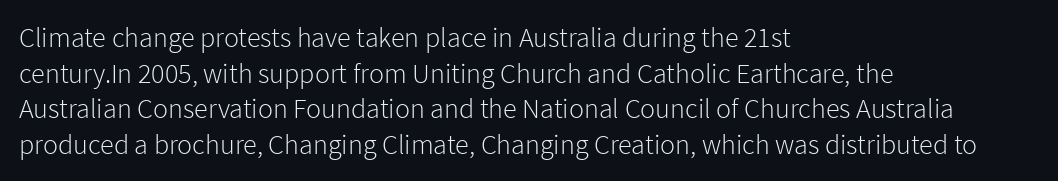
The image shows 28 px light sans-serif type, upright; set left-aligned, normal line spacing (1.27x), normal letter spacing, not underlined; low stroke contrast and a medium x-height.
